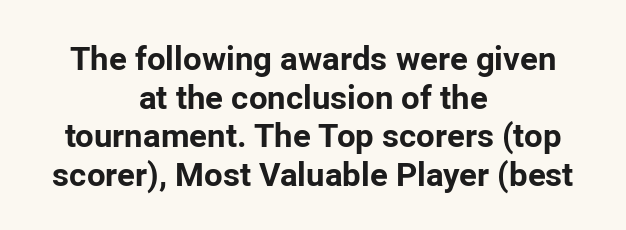
Check where the strokes stop: nothing finishes them off — pure sans. The rendering uses a bold face; every stroke is thick and dark. No word sits above an underline. Glyph-to-glyph distance matches everyday printed text. If you drew a line through each stem, it would be perfectly vertical. Character widths vary here, with narrow letters taking less room than wide ones.
